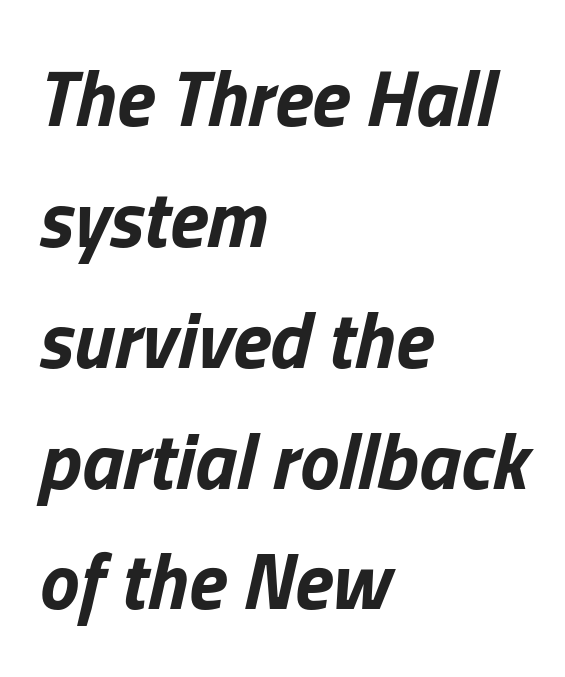
Q: Is the text bold? A: Yes.
Q: Is the text italic (slanted)? A: Yes, it leans right by about 13 degrees.
Q: Is the text underlined? A: No.
Q: How is the paragraph aligned? A: Left-aligned.
Q: Is the spacing between letters normal or unusually wide? A: Normal.
Q: Is the spacing between lines tight, normal or loose? A: Normal.
Q: Width (condensed, normal, or wide)? A: Normal.
Q: Stroke contrast? A: Low.
Q: x-height? A: Medium.
Q: Monospaced? A: No.
